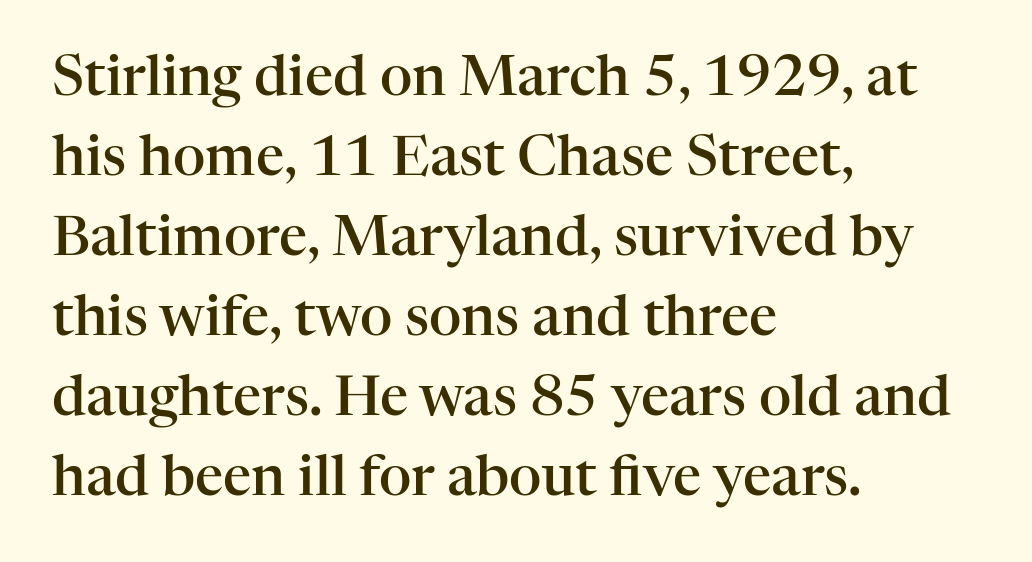
The passage shown stacks its lines at a standard gap. Standard letterfit; no display-style spreading of the glyphs. This sample uses a serif face. The passage shown is not underscored anywhere. Think of a printed novel: that variable character pitch is what you see here. A typesetter would mark this as roman, not italic.
